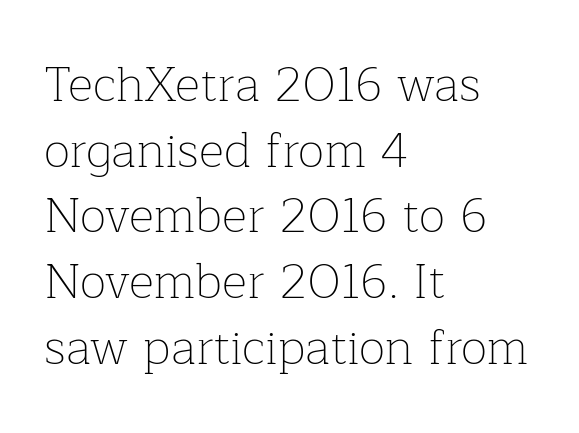
If you measured baseline to baseline, you'd find a middling distance. What kind of face is this? One with serifs. The rendering keeps characters at their native spacing. Heft: none added — not bold. Descenders hang freely into open space.
